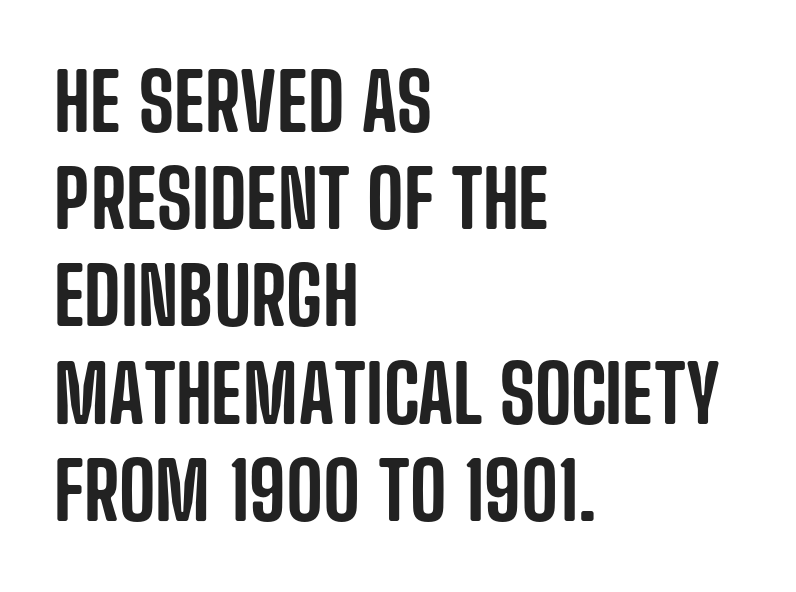
The image shows 79 px condensed sans-serif type, upright; set left-aligned, line spacing 1.23x, normal letter spacing, not underlined; low stroke contrast and a large x-height.
